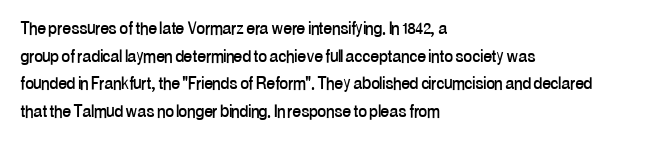
Line starts are locked; line ends wander. Leading matches the norm, producing a regular column. Characters remain perfectly vertical along every line. The area under the type is left untouched. Caption: standard tracking, unaltered.
